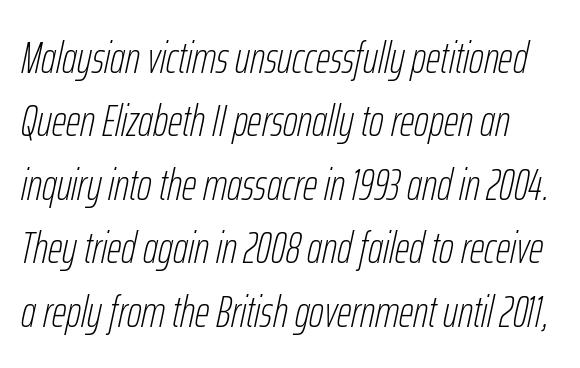
Q: Is the text bold? A: No.
Q: Is the text italic (slanted)? A: Yes, it leans right by about 12 degrees.
Q: Is the text underlined? A: No.
Q: Is the spacing between letters normal or unusually wide? A: Normal.
Q: Is the spacing between lines tight, normal or loose? A: Normal.
Q: Width (condensed, normal, or wide)? A: Condensed.
Q: Stroke contrast? A: Low.
Q: x-height? A: Medium.
Q: Monospaced? A: No.
